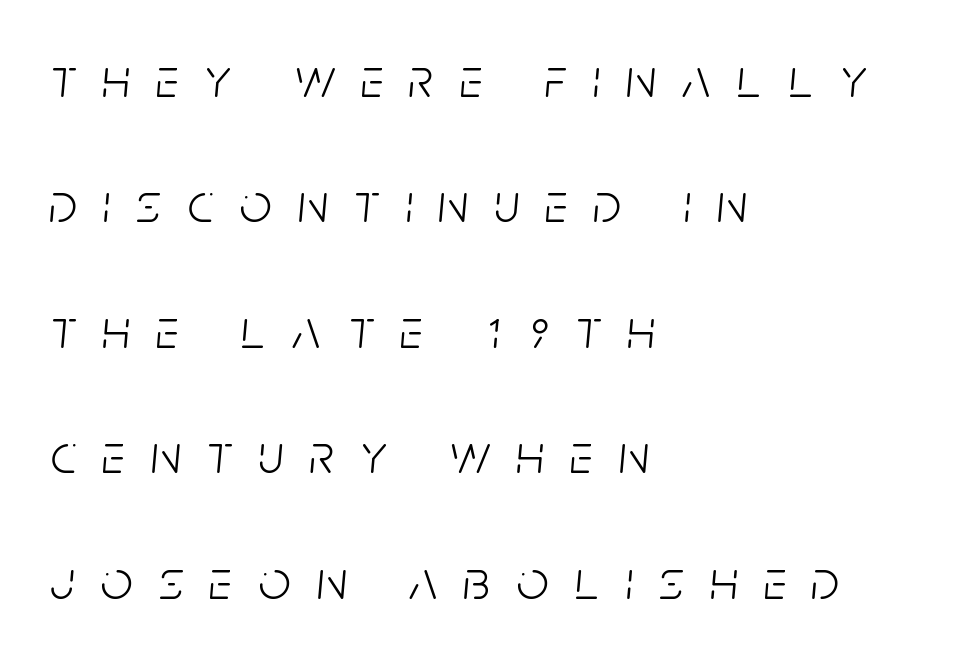
Q: Is the text bold? A: No.
Q: Is the text italic (slanted)? A: Yes, it leans right by about 5 degrees.
Q: Is the text underlined? A: No.
Q: How is the paragraph aligned? A: Left-aligned.
Q: Is the spacing between letters normal or unusually wide? A: Unusually wide.
Q: Is the spacing between lines tight, normal or loose? A: Loose.
Q: Width (condensed, normal, or wide)? A: Condensed.
Q: Stroke contrast? A: Low.
Q: x-height? A: Large.
Q: Monospaced? A: No.
